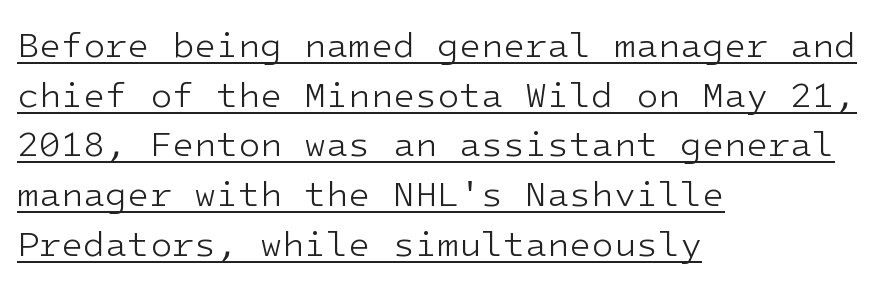
Q: Is the text bold? A: No.
Q: Is the text italic (slanted)? A: No, it is upright.
Q: Is the typeface a serif or a sans-serif typeface? A: Sans-serif.
Q: Is the text underlined? A: Yes.
Q: How is the paragraph aligned? A: Left-aligned.
Q: Is the spacing between letters normal or unusually wide? A: Normal.
Q: Is the spacing between lines tight, normal or loose? A: Normal.
Q: Width (condensed, normal, or wide)? A: Normal.
Q: Stroke contrast? A: Low.
Q: x-height? A: Medium.
